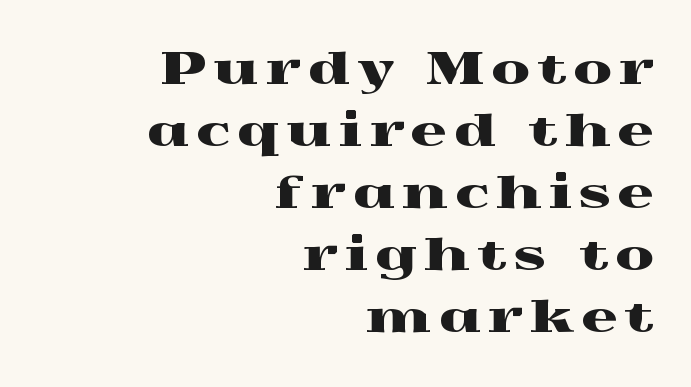
This rendering employs a face with finishing strokes, i.e., a serif. The rendering uses a moderate line-height, typical for paragraphs. The words here are not underlined. Is this a fixed-width face? No — the glyphs have proportional, varying widths.
